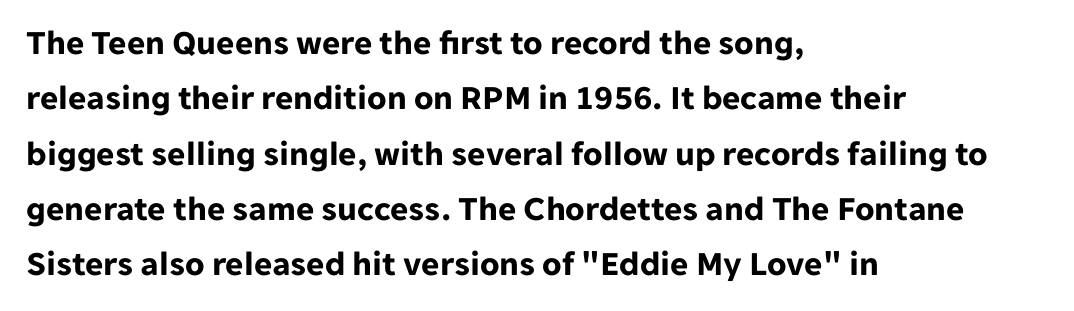
Q: Is the text bold? A: Yes.
Q: Is the text italic (slanted)? A: No, it is upright.
Q: Is the typeface a serif or a sans-serif typeface? A: Sans-serif.
Q: Is the text underlined? A: No.
Q: How is the paragraph aligned? A: Left-aligned.
Q: Is the spacing between letters normal or unusually wide? A: Normal.
Q: Is the spacing between lines tight, normal or loose? A: Normal.
Q: Width (condensed, normal, or wide)? A: Normal.
Q: Stroke contrast? A: Low.
Q: x-height? A: Medium.
Q: Monospaced? A: No.
